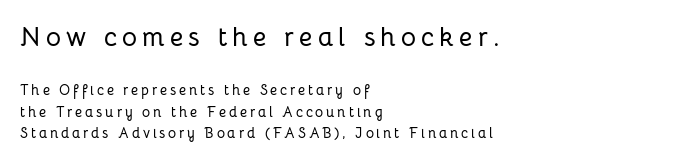
{"italic": "no", "underline": "no", "align": "left", "line_spacing": "normal", "line_spacing_ratio": 1.55, "letter_spacing": "wide", "letter_spacing_em": 0.2, "larger_block": "first", "size_ratio": 1.86, "glyph_px": 26}
